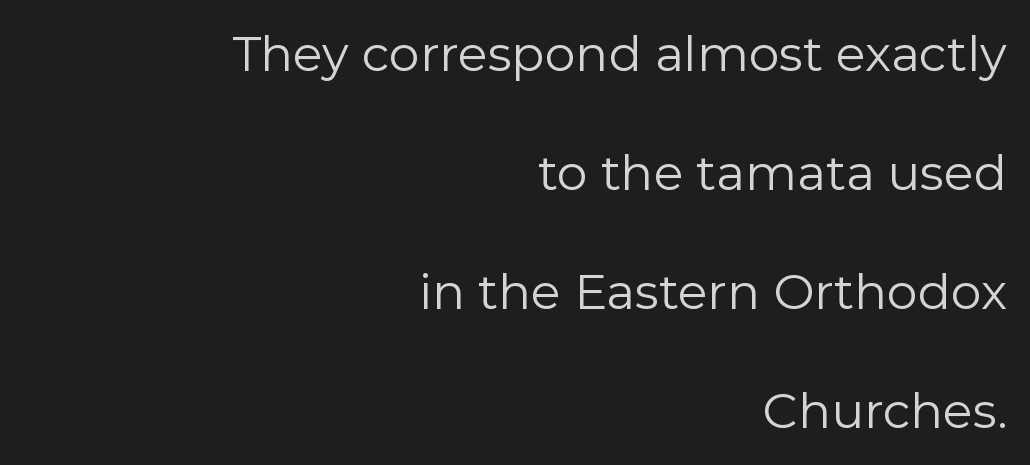
The image shows 49 px regular-weight sans-serif type, upright; set right-aligned, loose line spacing (2.43x), normal letter spacing, not underlined; low stroke contrast and a medium x-height.
